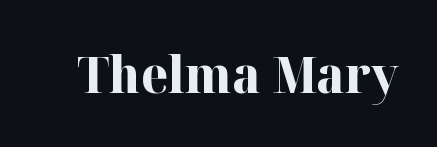
Q: Is the text bold? A: Yes.
Q: Is the text italic (slanted)? A: No, it is upright.
Q: Is the typeface a serif or a sans-serif typeface? A: Serif.
Q: Is the text underlined? A: No.
Q: Is the spacing between letters normal or unusually wide? A: Normal.
Q: Width (condensed, normal, or wide)? A: Normal.
Q: Stroke contrast? A: High.
Q: x-height? A: Medium.
Q: Monospaced? A: No.
